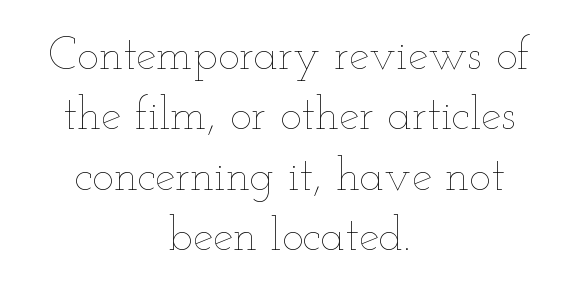
Q: Is the text bold? A: No.
Q: Is the text italic (slanted)? A: No, it is upright.
Q: Is the text underlined? A: No.
Q: How is the paragraph aligned? A: Centered.
Q: Is the spacing between letters normal or unusually wide? A: Normal.
Q: Is the spacing between lines tight, normal or loose? A: Normal.
Q: Width (condensed, normal, or wide)? A: Wide.
Q: Stroke contrast? A: Low.
Q: x-height? A: Small.
Q: Monospaced? A: No.
